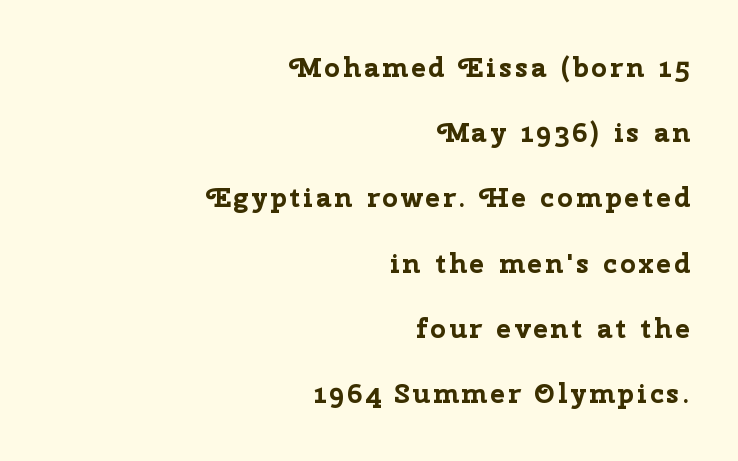
Looks like regular typesetting: each glyph gets only the width it needs. Check where the strokes stop: nothing finishes them off — pure sans. This is heavy type, rendered in bold. The vertical gap from one line to the next is large. Style check: upright.
